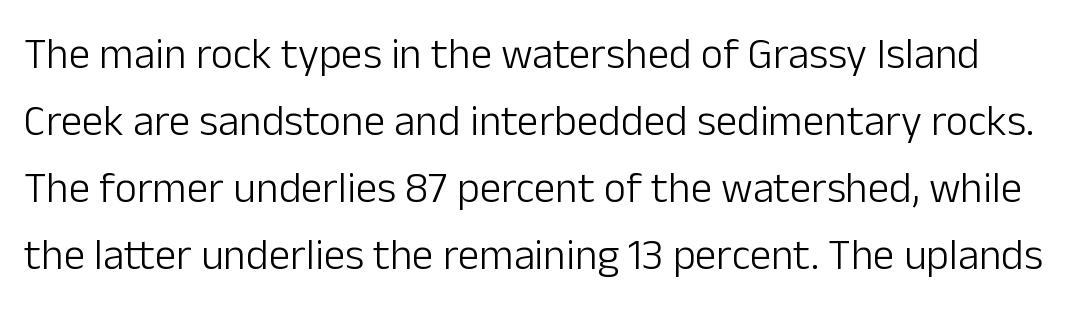
The typography opts for an upright posture over an oblique one. In terms of leading, this rendering sits right in the middle. The area under the type is left untouched. What stands out about the letter spacing? Nothing — it is the standard amount.
